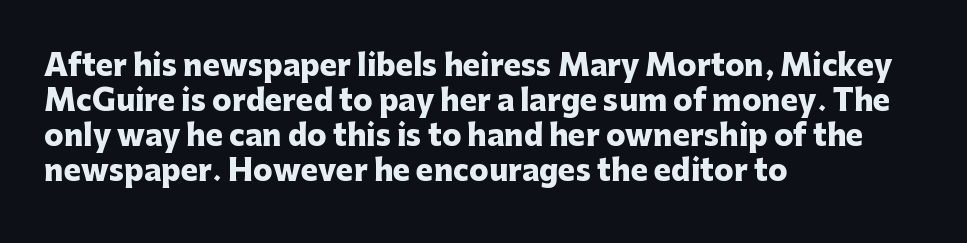
{"serif": "no", "italic": "no", "bold": "yes", "weight": "heavy", "width": "normal", "stroke_contrast": "low", "x_height": "medium", "monospaced": "no", "underline": "no", "align": "left", "line_spacing_ratio": 1.21, "letter_spacing": "normal", "letter_spacing_em": 0.0, "glyph_px": 29}
